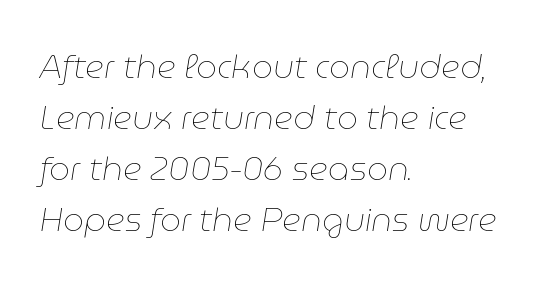
The image shows 33 px thin type, italic (leaning right); set left-aligned, normal line spacing (1.55x), normal letter spacing, not underlined; low stroke contrast and a medium x-height.
